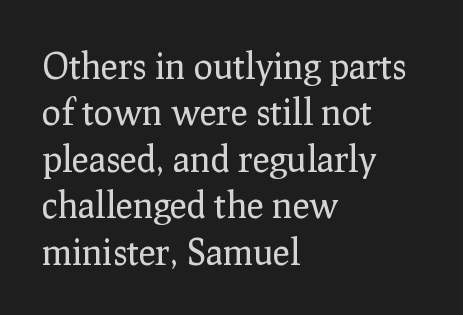
Q: Is the text bold? A: No.
Q: Is the text italic (slanted)? A: No, it is upright.
Q: Is the typeface a serif or a sans-serif typeface? A: Serif.
Q: Is the text underlined? A: No.
Q: How is the paragraph aligned? A: Left-aligned.
Q: Is the spacing between letters normal or unusually wide? A: Normal.
Q: Is the spacing between lines tight, normal or loose? A: Normal.
Q: Width (condensed, normal, or wide)? A: Normal.
Q: Stroke contrast? A: Low.
Q: x-height? A: Medium.
Q: Monospaced? A: No.
